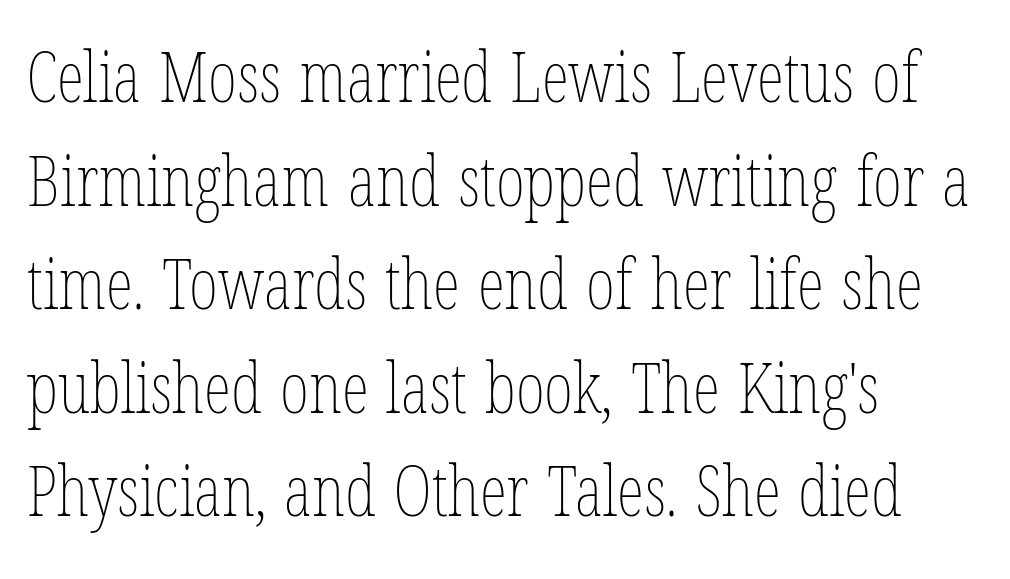
{"italic": "no", "bold": "no", "weight": "thin", "width": "condensed", "stroke_contrast": "low", "x_height": "medium", "monospaced": "no", "underline": "no", "align": "left", "line_spacing": "normal", "line_spacing_ratio": 1.48, "letter_spacing": "normal", "letter_spacing_em": 0.0, "glyph_px": 70}
